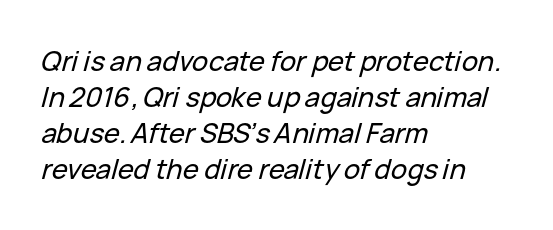
The image shows 27 px text type, italic (leaning right); set left-aligned, normal line spacing (1.33x), normal letter spacing, not underlined.
